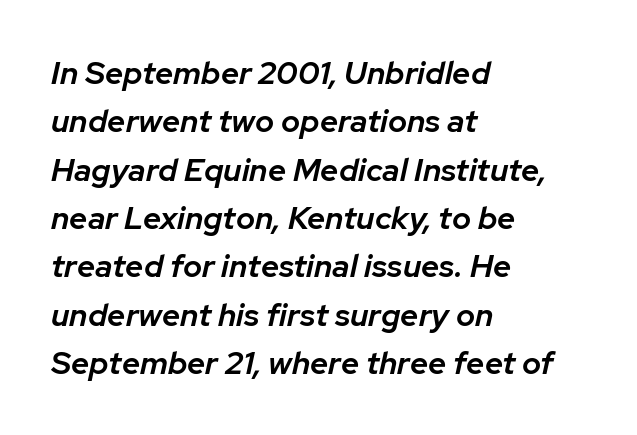
Q: Is the text bold? A: Semi-bold.
Q: Is the text italic (slanted)? A: Yes, it leans right by about 12 degrees.
Q: Is the text underlined? A: No.
Q: How is the paragraph aligned? A: Left-aligned.
Q: Is the spacing between letters normal or unusually wide? A: Normal.
Q: Is the spacing between lines tight, normal or loose? A: Normal.
Q: Width (condensed, normal, or wide)? A: Normal.
Q: Stroke contrast? A: Low.
Q: x-height? A: Medium.
Q: Monospaced? A: No.
